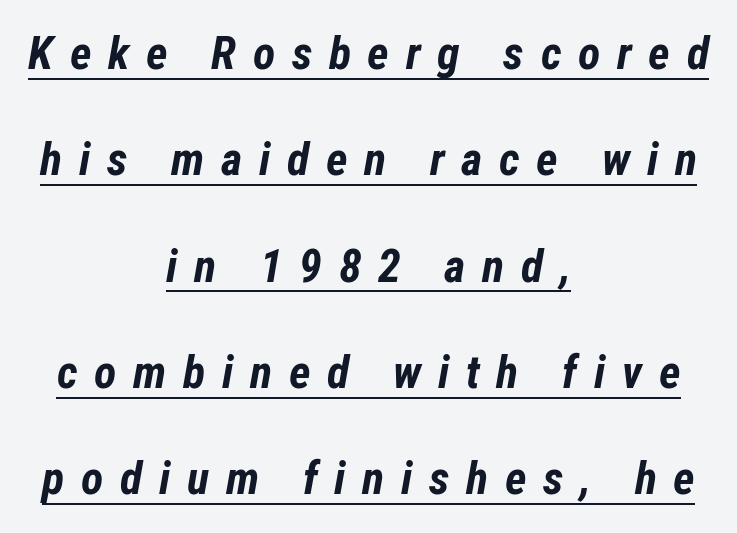
{"italic": "yes", "lean": "right", "slant_degrees": 12, "bold": "yes", "weight": "bold", "width": "condensed", "stroke_contrast": "low", "x_height": "medium", "monospaced": "no", "underline": "yes", "align": "center", "line_spacing": "loose", "line_spacing_ratio": 2.31, "letter_spacing": "wide", "letter_spacing_em": 0.36, "glyph_px": 46}
